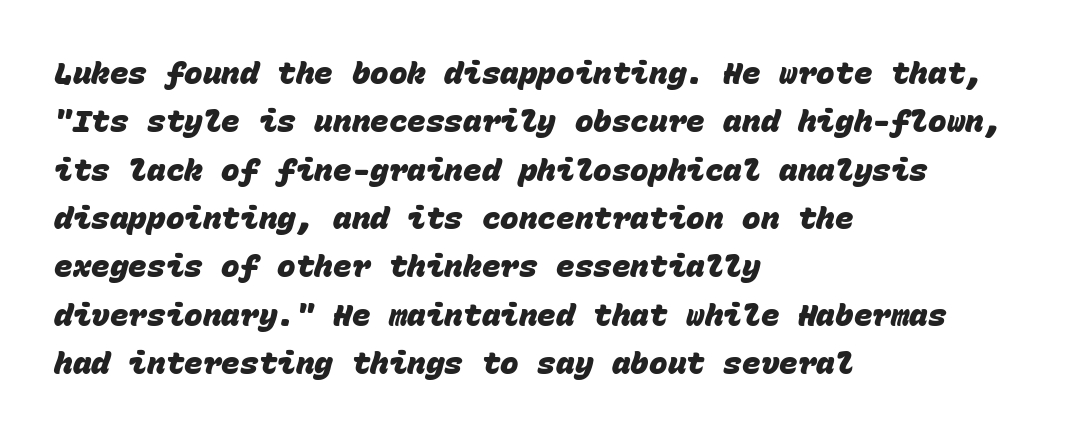
{"serif": "no", "bold": "yes", "weight": "heavy", "width": "normal", "stroke_contrast": "low", "x_height": "large", "monospaced": "yes", "underline": "no", "align": "left", "line_spacing": "normal", "line_spacing_ratio": 1.56, "letter_spacing": "normal", "letter_spacing_em": 0.0, "glyph_px": 31}
